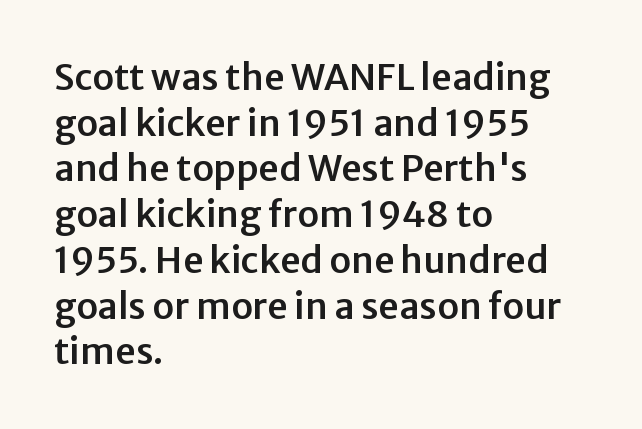
{"serif": "no", "italic": "no", "width": "normal", "stroke_contrast": "low", "x_height": "medium", "monospaced": "no", "underline": "no", "align": "left", "line_spacing": "normal", "line_spacing_ratio": 1.27, "letter_spacing": "normal", "letter_spacing_em": 0.0, "glyph_px": 36}
